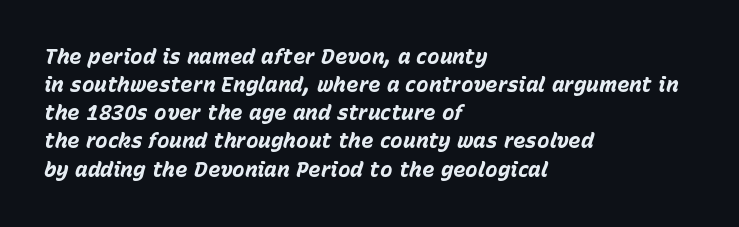
{"italic": "yes", "lean": "right", "slant_degrees": 15, "bold": "yes", "underline": "no", "align": "left", "line_spacing": "normal", "line_spacing_ratio": 1.34, "letter_spacing": "normal", "letter_spacing_em": 0.0, "glyph_px": 21}
